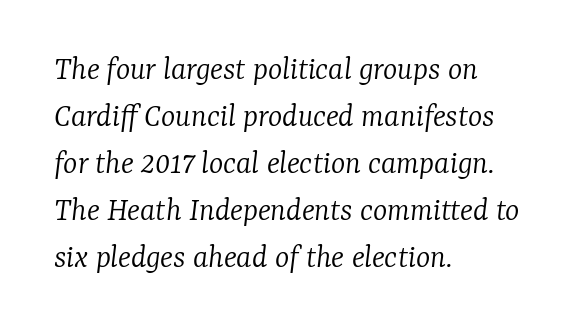
Q: Is the text bold? A: No.
Q: Is the text italic (slanted)? A: Yes, it leans right by about 7 degrees.
Q: Is the typeface a serif or a sans-serif typeface? A: Serif.
Q: Is the text underlined? A: No.
Q: How is the paragraph aligned? A: Left-aligned.
Q: Is the spacing between letters normal or unusually wide? A: Normal.
Q: Is the spacing between lines tight, normal or loose? A: Normal.
Q: Width (condensed, normal, or wide)? A: Normal.
Q: Stroke contrast? A: Low.
Q: x-height? A: Medium.
Q: Monospaced? A: No.
